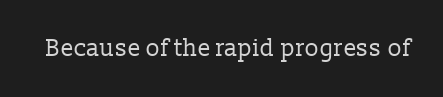
Only glyphs here, with clear space below each row. Notice how the stems are strictly vertical — no italics here. Between one letter and the next there's only the usual sliver of space. Is this a heavy cut? Hardly; it is regular or lighter.
